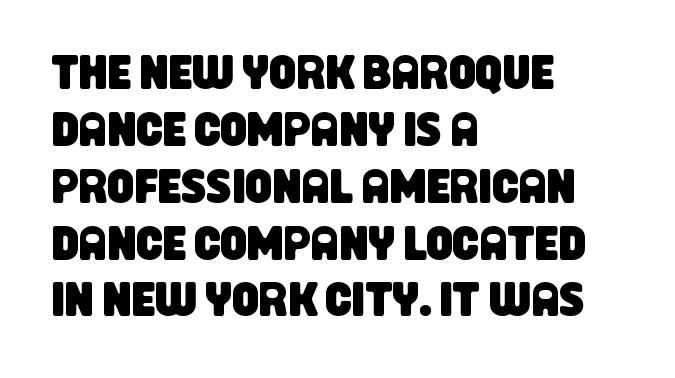
Do the characters align in a grid? No, the font is proportional. What kind of face is this? One without serifs — a sans. Alignment: flush left. No extra tracking has been applied to these lines. Quick note: underline off.
